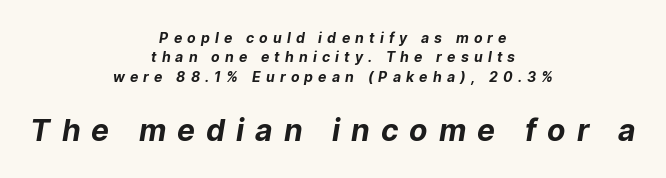
{"serif": "no", "bold": "yes", "weight": "bold", "width": "normal", "stroke_contrast": "low", "x_height": "medium", "monospaced": "no", "underline": "no", "align": "center", "line_spacing": "normal", "line_spacing_ratio": 1.38, "letter_spacing": "wide", "letter_spacing_em": 0.37, "larger_block": "second", "size_ratio": 2.14, "glyph_px": 30}
